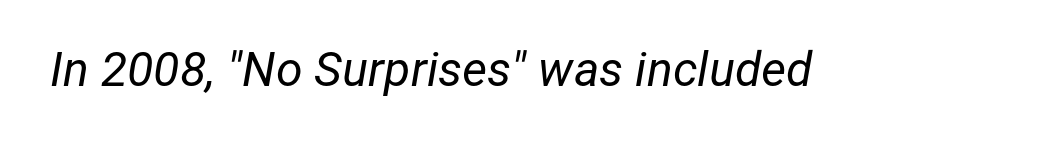
Check under the words: just untouched page. Is the type heavy? It reads as light-to-regular instead. Between one letter and the next there's only the usual sliver of space. Is this a fixed-width face? No — the glyphs have proportional, varying widths. The axis of the letterforms is tilted away from vertical.
